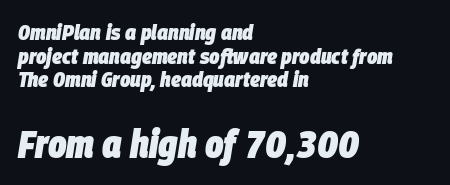
Q: Is the text bold? A: Yes.
Q: Is the text italic (slanted)? A: Yes, it leans right by about 9 degrees.
Q: Is the text underlined? A: No.
Q: How is the paragraph aligned? A: Left-aligned.
Q: Is the spacing between letters normal or unusually wide? A: Normal.
Q: Is the spacing between lines tight, normal or loose? A: Tight.
Q: Which block of text is set in a larger size, the first (top) or the second (bottom)? A: The second (bottom) one.
Q: Width (condensed, normal, or wide)? A: Condensed.
Q: Stroke contrast? A: Low.
Q: x-height? A: Large.
Q: Monospaced? A: No.
